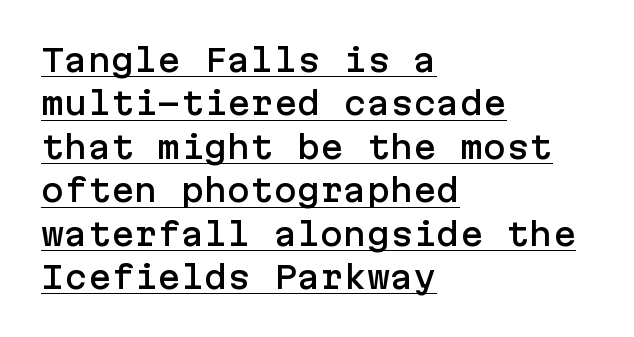
Check the space under the baseline: a stroke is drawn there. Quick note: interline space is typical. The rendering keeps characters at their native spacing. Examine the stroke ends and you'll find no serifs. No italicization has been applied; the sample stays upright. Each line starts at the same left margin while the right side varies.
